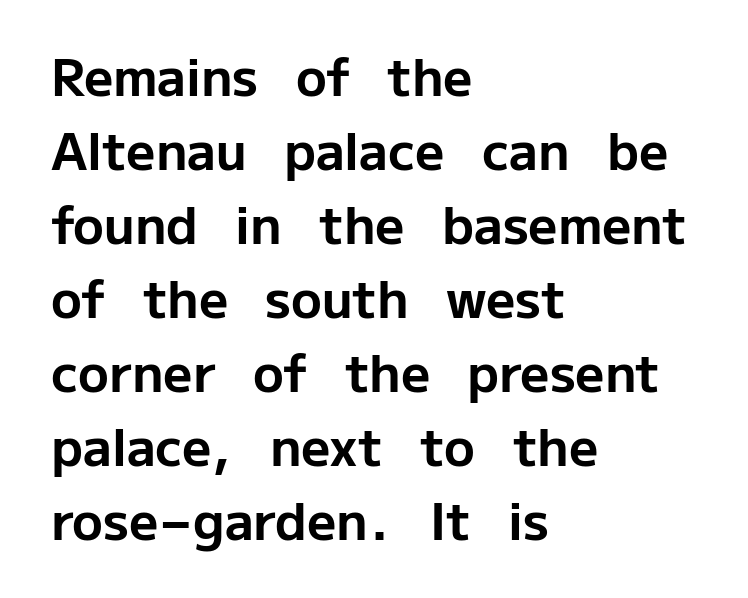
Q: Is the text bold? A: Yes.
Q: Is the text italic (slanted)? A: No, it is upright.
Q: Is the typeface a serif or a sans-serif typeface? A: Sans-serif.
Q: Is the text underlined? A: No.
Q: How is the paragraph aligned? A: Left-aligned.
Q: Is the spacing between letters normal or unusually wide? A: Normal.
Q: Is the spacing between lines tight, normal or loose? A: Normal.
Q: Width (condensed, normal, or wide)? A: Normal.
Q: Stroke contrast? A: Low.
Q: x-height? A: Medium.
Q: Monospaced? A: No.
